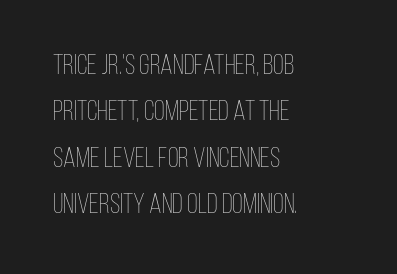
Is there much room between lines? A standard amount, neither cramped nor airy. No word sits above an underline. Every stem runs plumb, perpendicular to the baseline. Short and long lines alike share a common starting point at left. Look at the tracking — it's just the regular setting, nothing added.
